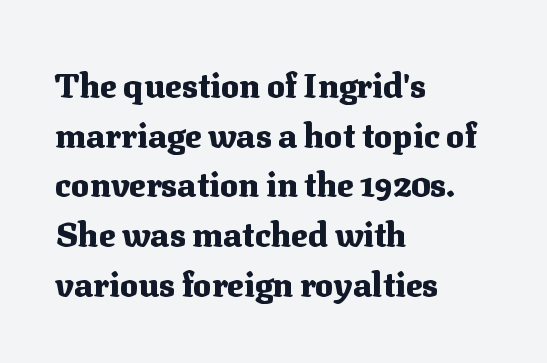
Check under the words: just untouched page. Every row of glyphs begins at an identical x-position on the left. Every character sits straight up, as roman type does. Font category for this specimen: serif.
